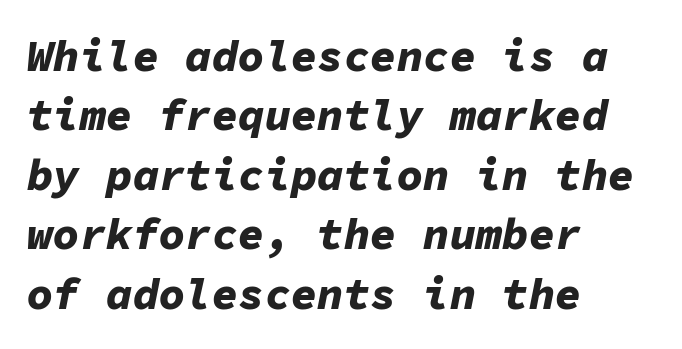
{"italic": "yes", "lean": "right", "slant_degrees": 11, "bold": "yes", "weight": "bold", "width": "normal", "stroke_contrast": "low", "x_height": "medium", "monospaced": "yes", "underline": "no", "align": "left", "line_spacing": "normal", "line_spacing_ratio": 1.35, "letter_spacing": "normal", "letter_spacing_em": 0.0, "glyph_px": 44}
